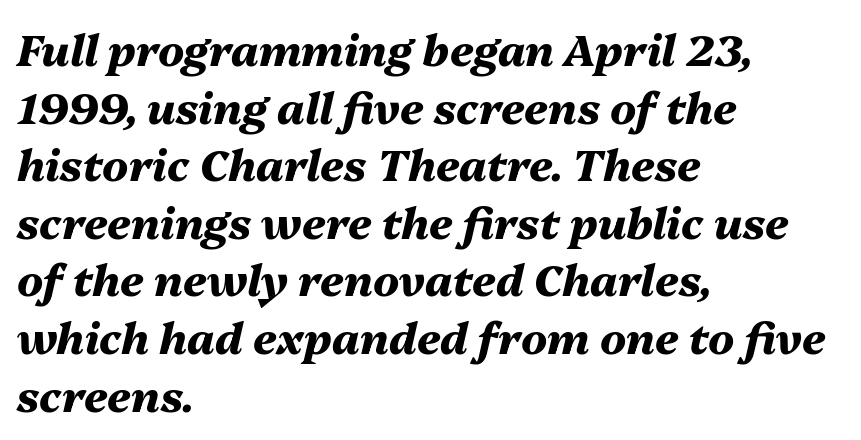
The image shows 43 px heavy type, italic (leaning right); set left-aligned, normal line spacing (1.34x), normal letter spacing, not underlined; medium stroke contrast and a medium x-height.
